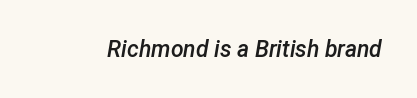
Caption: semibold face, moderately heavy strokes. Clear beneath every line of the passage. This sample uses plain, unmodified letter spacing. Does the lettering tilt? It does — this is italic.
